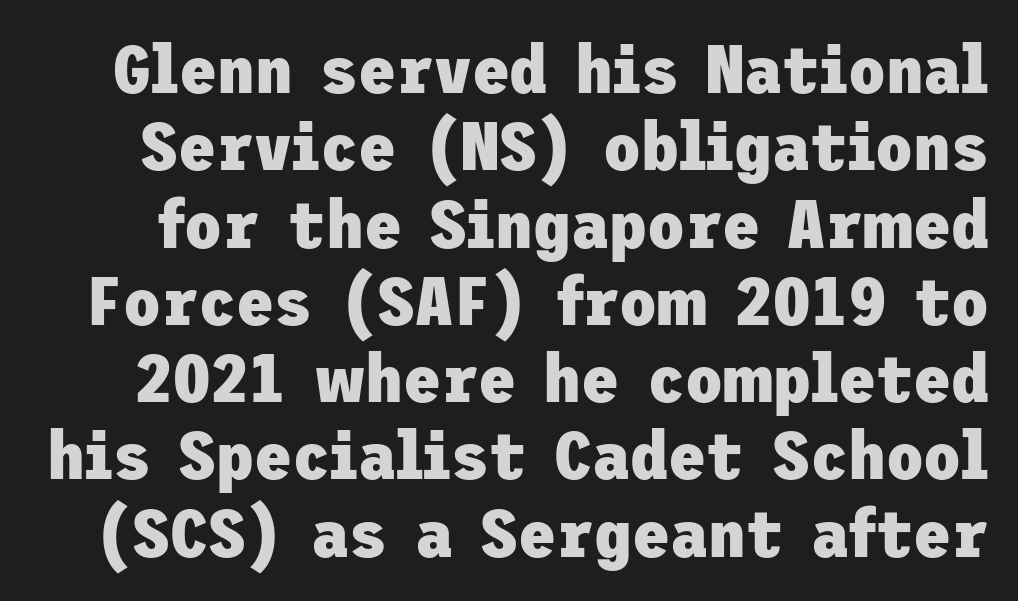
The image shows 69 px heavy sans-serif type, upright; set tight line spacing (1.12x), normal letter spacing, not underlined; low stroke contrast and a medium x-height.
